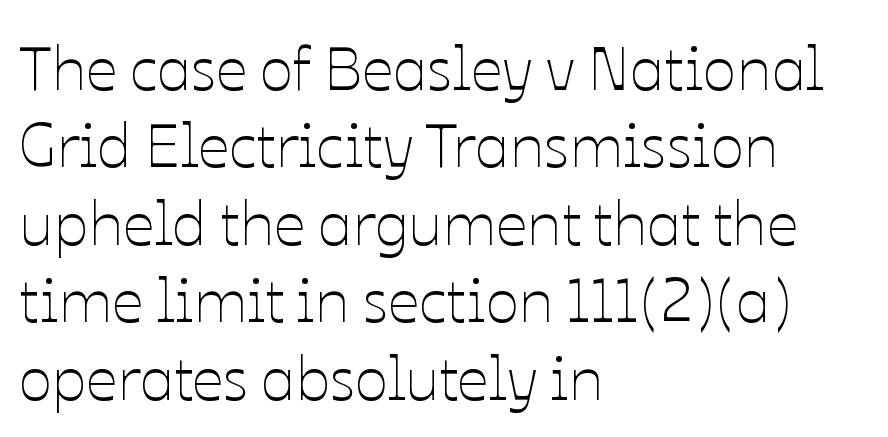
Whoever set this chose a conventional vertical rhythm. Only glyphs here, with clear space below each row. Quick note: not italic, upright. Weight: regular or lighter. Do the characters align in a grid? No, the font is proportional.
